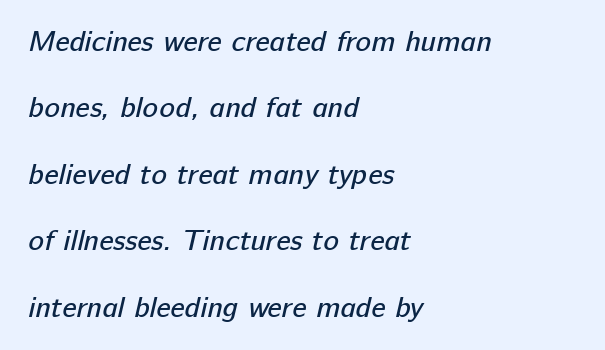
Stems and bowls with no extra thickness — not bold. Each row of text sits above clean, open space. Each word holds together tightly as a unit, with standard inter-letter gaps. Honestly, the rows look like they've been pulled way apart.
